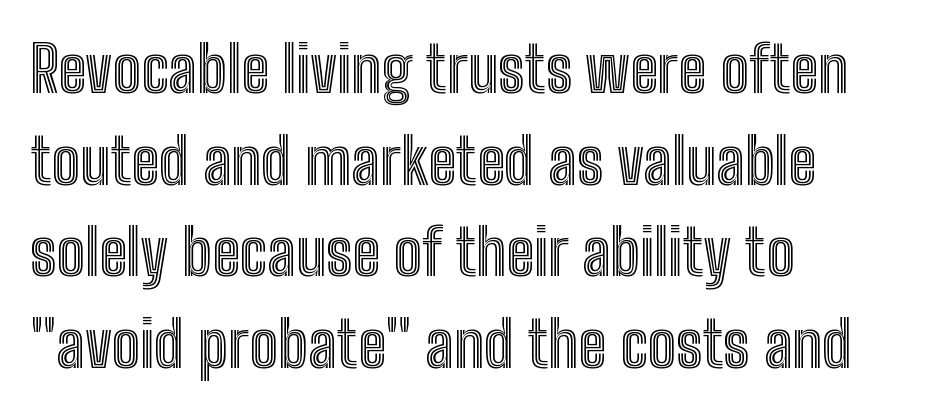
The rendering uses natural spacing where letterforms have individual widths. The rendering uses a moderate line-height, typical for paragraphs. The foot of each line stays bare and open. Is the letter spacing exaggerated? No — it looks like the ordinary default. This is roman type, the default non-slanted kind.
